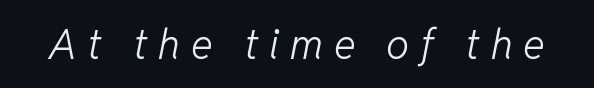
Q: Is the text bold? A: No.
Q: Is the text italic (slanted)? A: Yes, it leans right by about 11 degrees.
Q: Is the text underlined? A: No.
Q: Is the spacing between letters normal or unusually wide? A: Unusually wide.
Q: Width (condensed, normal, or wide)? A: Normal.
Q: Stroke contrast? A: Low.
Q: x-height? A: Medium.
Q: Monospaced? A: No.
